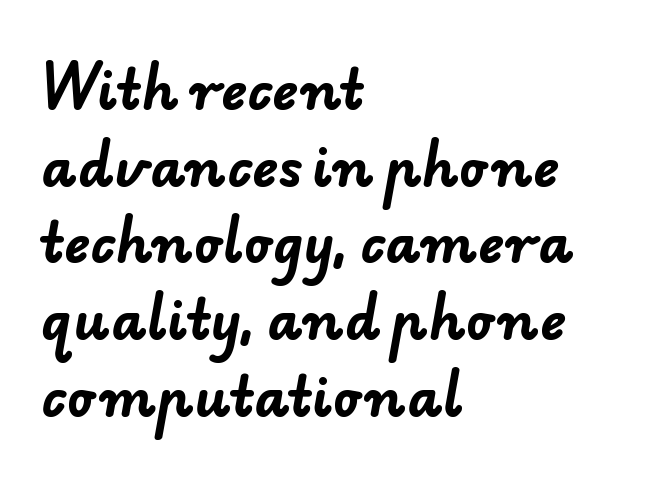
Q: Is the text bold? A: Yes.
Q: Is the typeface a serif or a sans-serif typeface? A: Sans-serif.
Q: Is the text underlined? A: No.
Q: How is the paragraph aligned? A: Left-aligned.
Q: Is the spacing between letters normal or unusually wide? A: Normal.
Q: Is the spacing between lines tight, normal or loose? A: Normal.
Q: Width (condensed, normal, or wide)? A: Normal.
Q: Stroke contrast? A: Low.
Q: x-height? A: Small.
Q: Monospaced? A: No.
